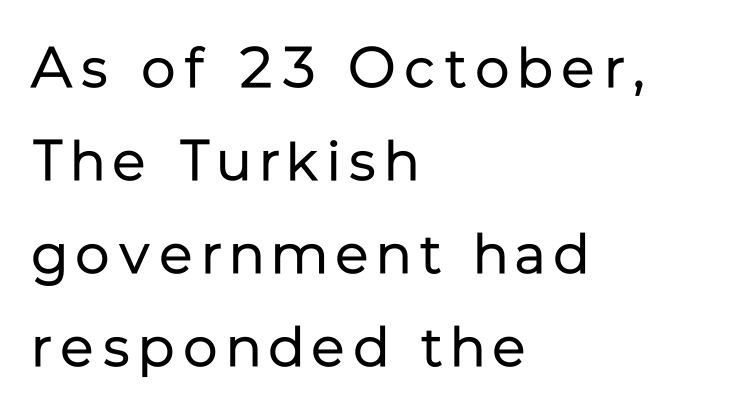
Regarding serifs, this sample does without them. In terms of leading, this rendering sits right in the middle. You could not count columns in this text — the font is proportionally spaced. The passage is arranged the way most books set body copy — flush left. Weight: not bold — regular or lighter. Do the letters lean? They stand straight.
